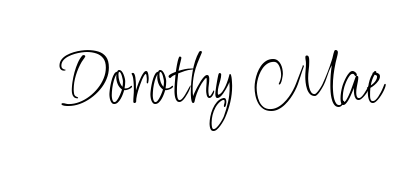
Q: Is the text bold? A: No.
Q: Is the text italic (slanted)? A: Yes.
Q: Is the typeface a serif or a sans-serif typeface? A: Sans-serif.
Q: Is the text underlined? A: No.
Q: Is the spacing between letters normal or unusually wide? A: Normal.
Q: Width (condensed, normal, or wide)? A: Condensed.
Q: Stroke contrast? A: Low.
Q: x-height? A: Small.
Q: Monospaced? A: No.
